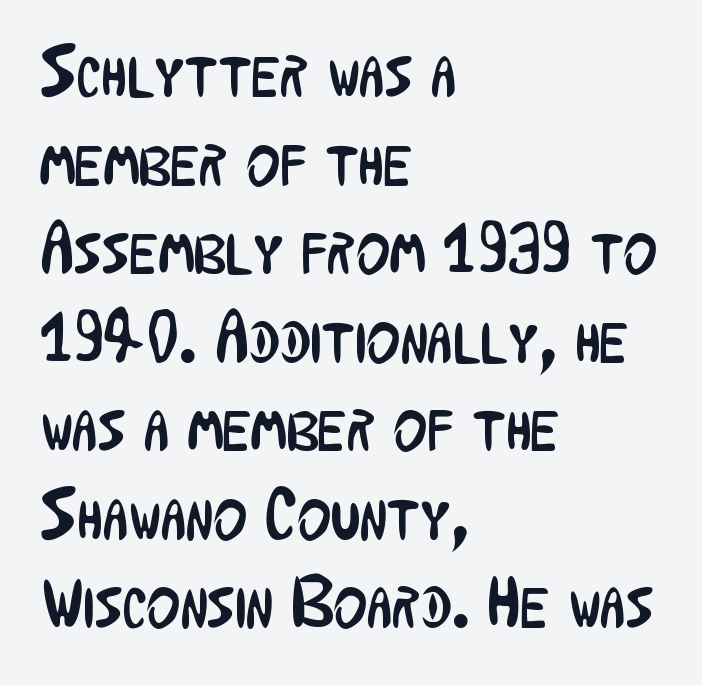
Q: Is the text bold? A: No.
Q: Is the text italic (slanted)? A: No, it is upright.
Q: Is the typeface a serif or a sans-serif typeface? A: Sans-serif.
Q: Is the text underlined? A: No.
Q: How is the paragraph aligned? A: Left-aligned.
Q: Is the spacing between letters normal or unusually wide? A: Normal.
Q: Width (condensed, normal, or wide)? A: Condensed.
Q: Stroke contrast? A: Low.
Q: x-height? A: Medium.
Q: Monospaced? A: No.
